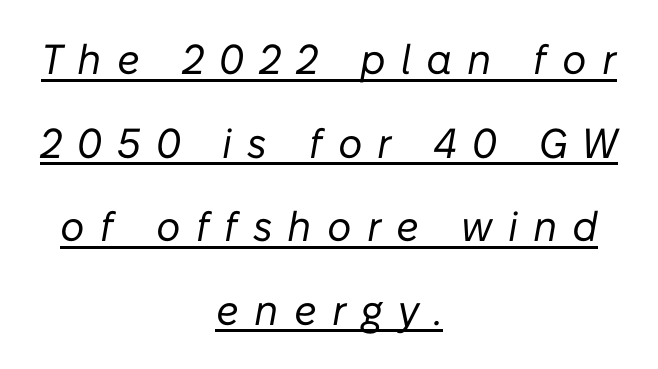
Q: Is the text bold? A: No.
Q: Is the text italic (slanted)? A: Yes, it leans right by about 10 degrees.
Q: Is the text underlined? A: Yes.
Q: How is the paragraph aligned? A: Centered.
Q: Is the spacing between letters normal or unusually wide? A: Unusually wide.
Q: Is the spacing between lines tight, normal or loose? A: Loose.
Q: Width (condensed, normal, or wide)? A: Normal.
Q: Stroke contrast? A: Low.
Q: x-height? A: Medium.
Q: Monospaced? A: No.
